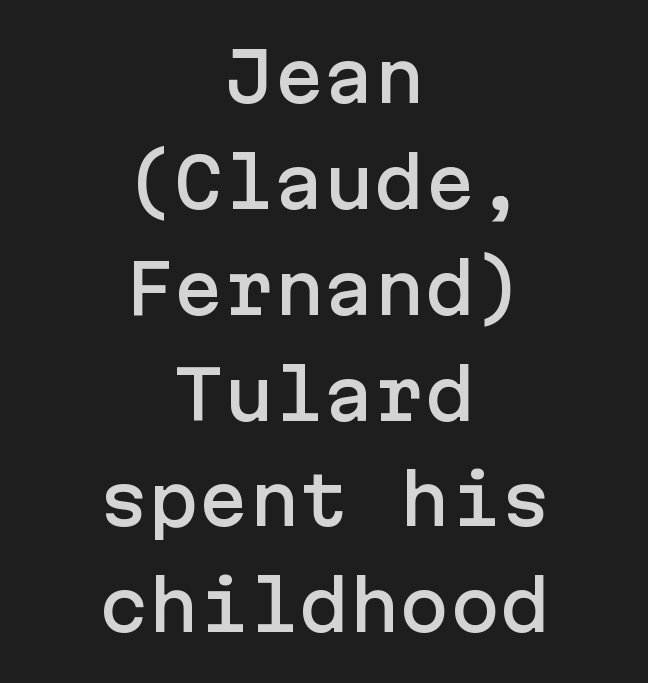
The gaps between neighbouring characters are ordinary and unremarkable. Note: no serifs on the glyphs. In terms of posture, this sample is upright. Both edges are ragged and mirror each other, which tells us the setting is centered.
